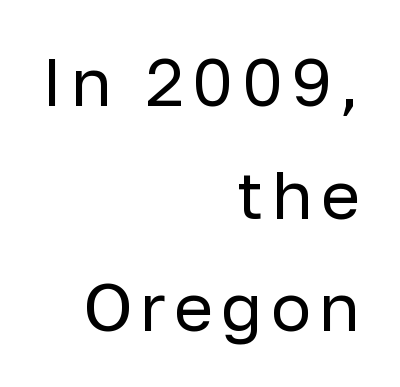
Q: Is the text bold? A: No.
Q: Is the text italic (slanted)? A: No, it is upright.
Q: Is the typeface a serif or a sans-serif typeface? A: Sans-serif.
Q: Is the text underlined? A: No.
Q: How is the paragraph aligned? A: Right-aligned.
Q: Is the spacing between lines tight, normal or loose? A: Normal.
Q: Width (condensed, normal, or wide)? A: Normal.
Q: Stroke contrast? A: Low.
Q: x-height? A: Medium.
Q: Monospaced? A: No.
